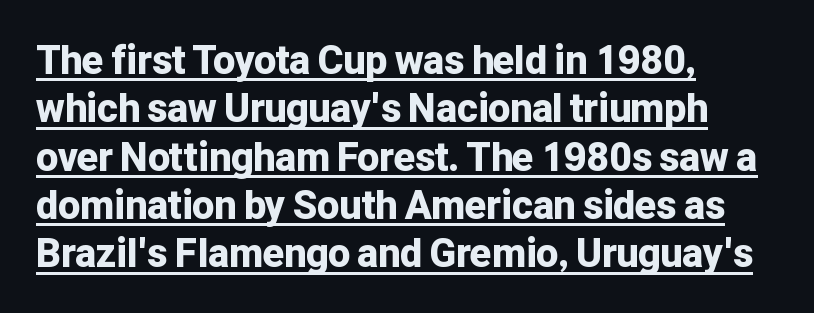
The image shows 39 px bold sans-serif type, upright; set left-aligned, line spacing 1.24x, normal letter spacing, underlined; low stroke contrast and a medium x-height.
